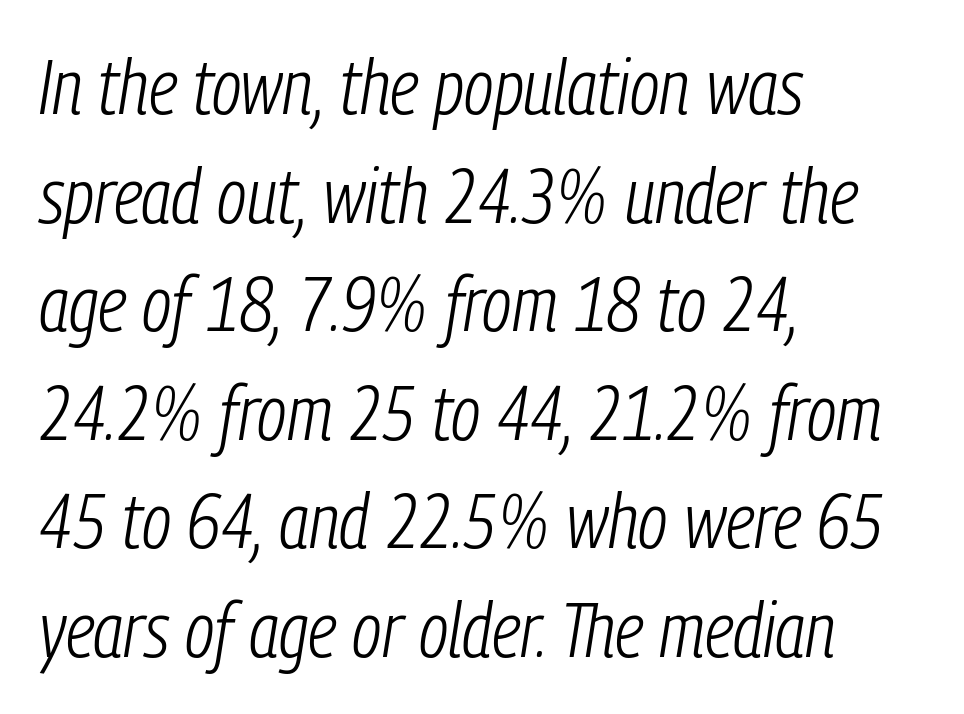
The image shows 77 px light, condensed type, italic (leaning right); set left-aligned, normal line spacing (1.41x), normal letter spacing, not underlined; low stroke contrast and a medium x-height.
